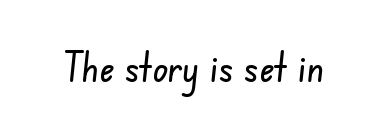
The image shows 40 px condensed sans-serif type; set normal letter spacing, not underlined; low stroke contrast and a small x-height.
